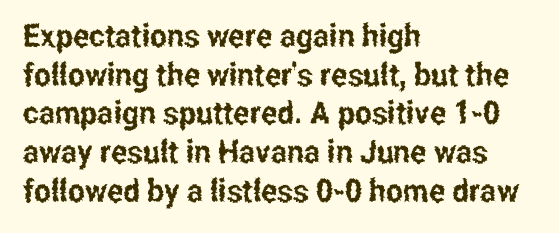
The image shows 32 px condensed sans-serif type, upright; set left-aligned, line spacing 1.21x, normal letter spacing, not underlined; low stroke contrast and a medium x-height.
